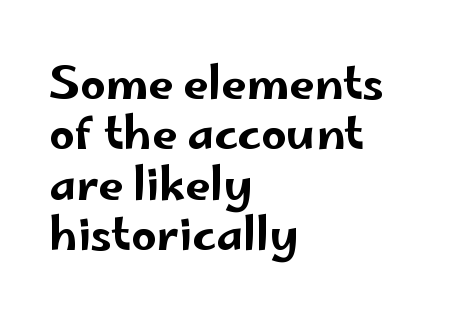
{"serif": "no", "italic": "no", "width": "wide", "stroke_contrast": "low", "x_height": "small", "monospaced": "no", "underline": "no", "align": "left", "line_spacing": "tight", "line_spacing_ratio": 1.12, "letter_spacing": "normal", "letter_spacing_em": 0.0, "glyph_px": 45}
